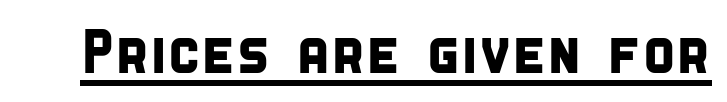
The image shows 61 px condensed sans-serif type; set normal letter spacing, underlined; low stroke contrast and a large x-height.
